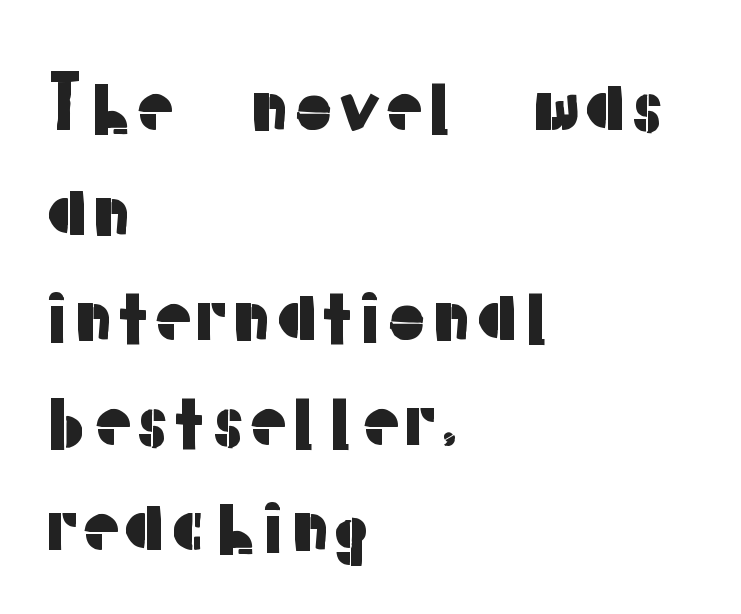
The image shows 73 px sans-serif type, upright; set left-aligned, normal line spacing (1.44x), normal letter spacing, not underlined; low stroke contrast and a medium x-height.
